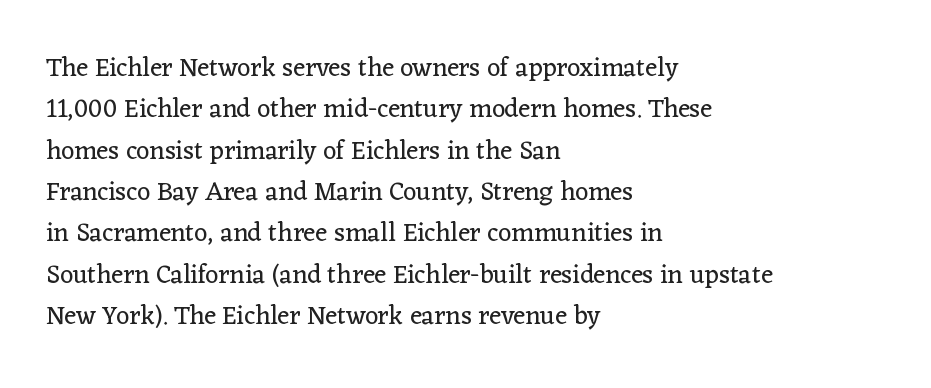
Each stroke keeps to a modest, everyday thickness or less. Whoever set this chose a conventional vertical rhythm. Caption: multi-line text, flush left, ragged right. Underlining? Definitely not there.
